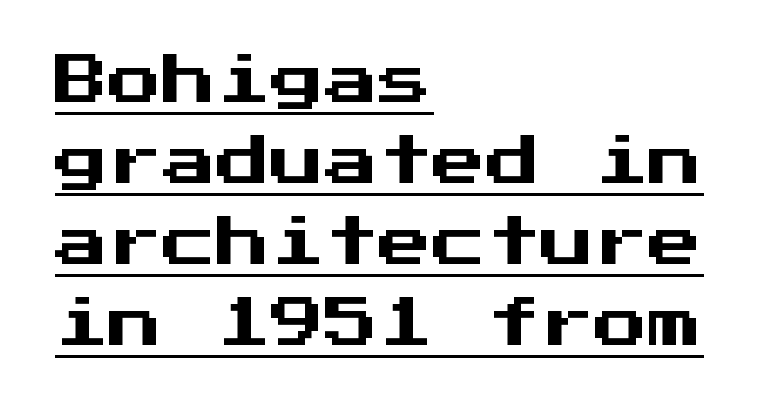
Standard letterfit; no display-style spreading of the glyphs. Does a line run under the words? Yes, clearly. One-word summary of the alignment: left. Quick note: not italic, upright.
